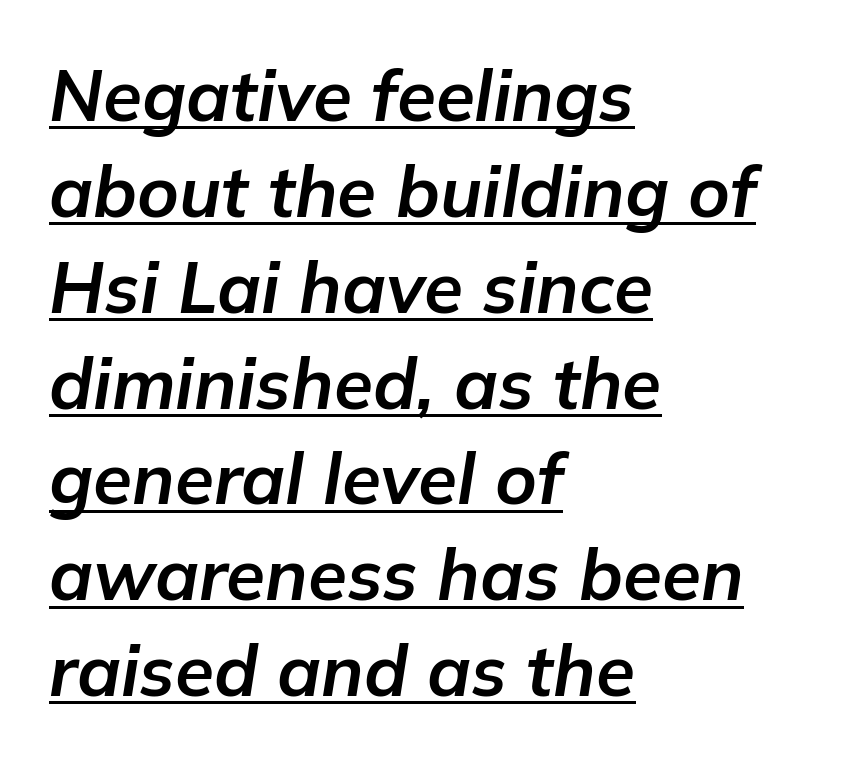
{"italic": "yes", "lean": "right", "slant_degrees": 9, "bold": "yes", "weight": "bold", "width": "normal", "stroke_contrast": "low", "x_height": "medium", "monospaced": "no", "underline": "yes", "align": "left", "line_spacing": "normal", "line_spacing_ratio": 1.35, "letter_spacing": "normal", "letter_spacing_em": 0.0, "glyph_px": 71}
